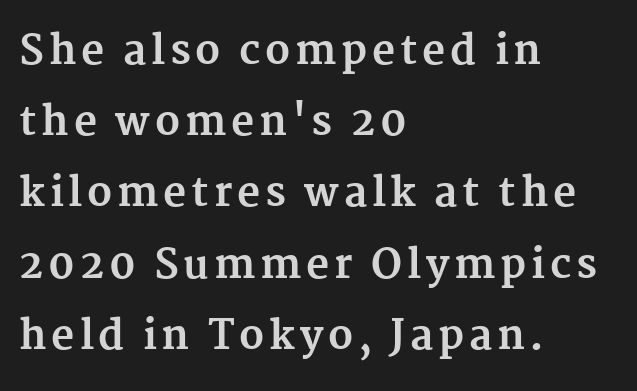
The image shows 40 px bold serif type, upright; set left-aligned, line spacing 1.78x, not underlined; medium stroke contrast and a medium x-height.
